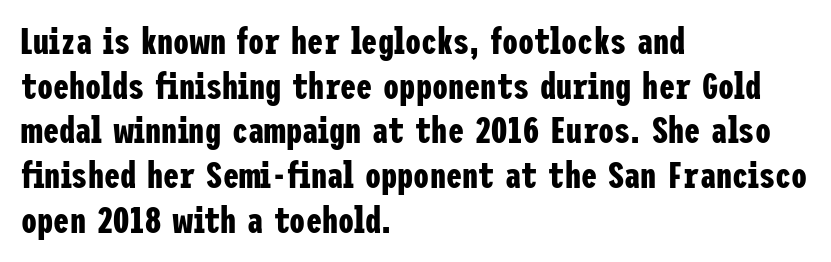
The image shows 36 px bold, condensed sans-serif type, upright; set left-aligned, line spacing 1.24x, normal letter spacing, not underlined; low stroke contrast and a medium x-height.
